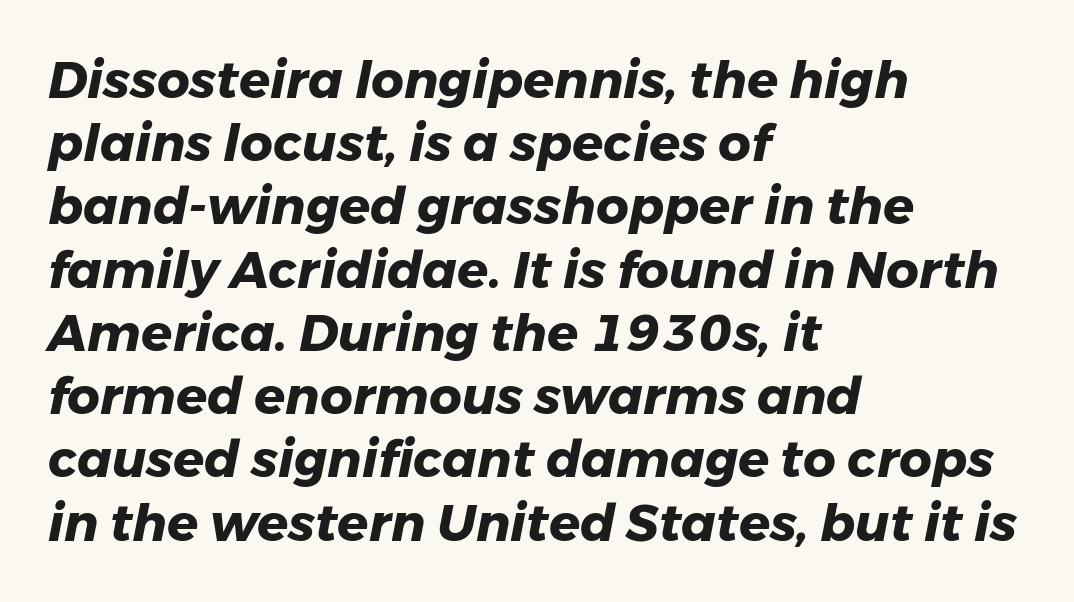
The image shows 51 px heavy type, italic (leaning right); set left-aligned, line spacing 1.24x, normal letter spacing, not underlined; low stroke contrast and a medium x-height.
